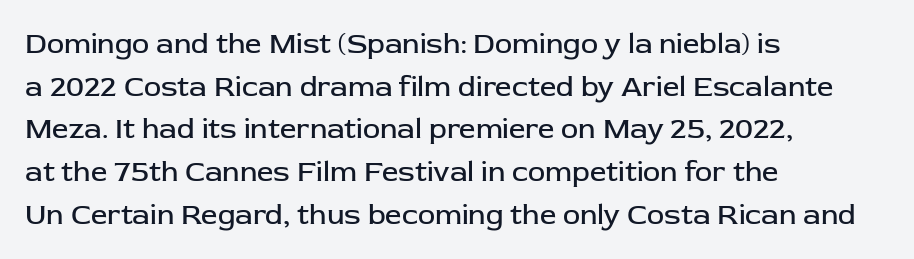
The specimen omits any rule beneath the text block's lines. This is sans-serif lettering, the kind often seen on screens and signage. Horizontally, the lines are justified to the leading edge only. Evenly set lines give the paragraph a standard silhouette. The specimen reads as upright at a glance. Stroke mass is kept to a normal reading level or below.
